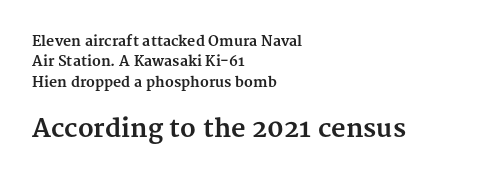
The image shows 25 px bold type, upright; set left-aligned, normal line spacing (1.46x), normal letter spacing, not underlined; the second (bottom) block is 1.79x larger.
